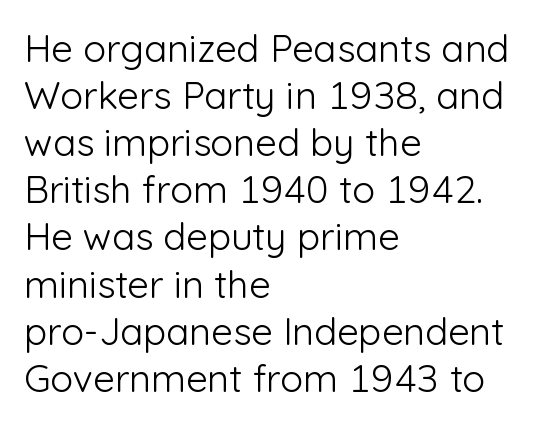
The image shows 38 px light sans-serif type, upright; set left-aligned, line spacing 1.24x, normal letter spacing, not underlined; low stroke contrast and a medium x-height.
